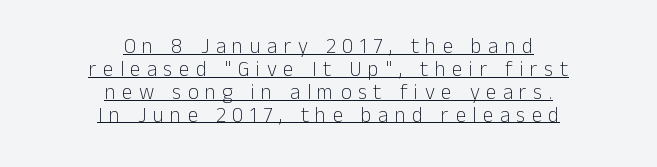
Caption: face not bold, strokes unweighted. The rendering positions every line midway between the sides. The face used here appears with an underline applied. Posture: upright roman. Each word looks stretched out because of the extra space between its letters.
